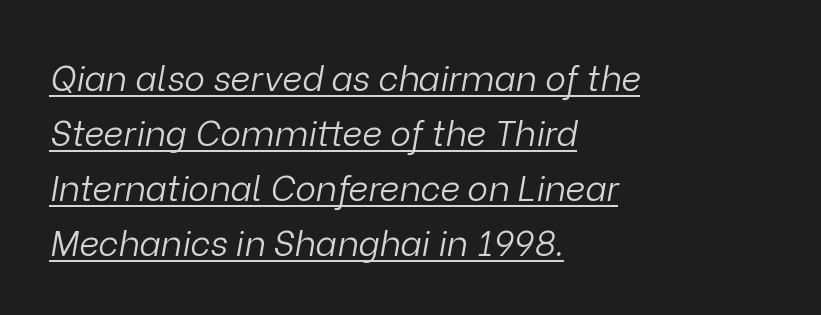
{"italic": "yes", "lean": "right", "slant_degrees": 9, "bold": "no", "weight": "light", "width": "normal", "stroke_contrast": "low", "x_height": "medium", "monospaced": "no", "underline": "yes", "align": "left", "line_spacing": "normal", "line_spacing_ratio": 1.57, "letter_spacing": "normal", "letter_spacing_em": 0.0, "glyph_px": 35}
